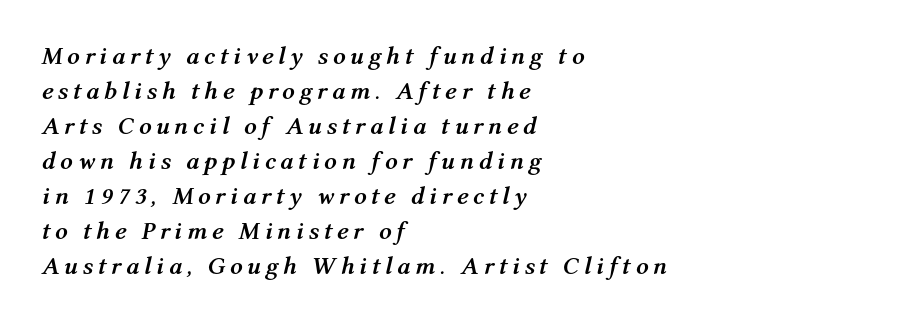
The image shows 25 px bold type, italic (leaning right); set left-aligned, normal line spacing (1.4x), not underlined.
